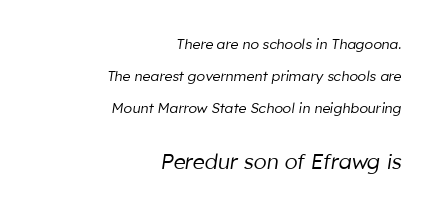
Q: Is the text bold? A: No.
Q: Is the text italic (slanted)? A: Yes, it leans right by about 8 degrees.
Q: Is the text underlined? A: No.
Q: How is the paragraph aligned? A: Right-aligned.
Q: Is the spacing between letters normal or unusually wide? A: Normal.
Q: Is the spacing between lines tight, normal or loose? A: Loose.
Q: Which block of text is set in a larger size, the first (top) or the second (bottom)? A: The second (bottom) one.
